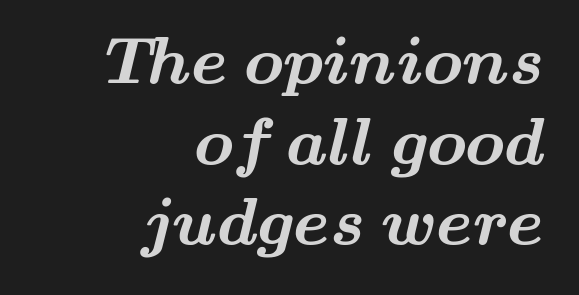
{"serif": "yes", "bold": "yes", "weight": "bold", "width": "wide", "stroke_contrast": "medium", "x_height": "small", "monospaced": "no", "underline": "no", "align": "right", "line_spacing_ratio": 1.22, "letter_spacing": "normal", "letter_spacing_em": 0.0, "glyph_px": 66}
